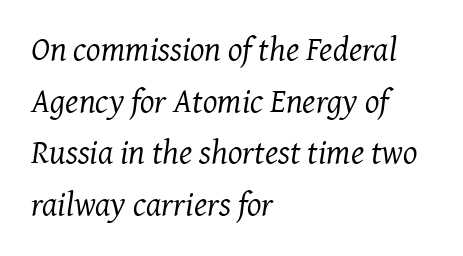
{"serif": "yes", "italic": "yes", "lean": "right", "slant_degrees": 7, "bold": "no", "weight": "regular", "width": "normal", "stroke_contrast": "medium", "x_height": "medium", "monospaced": "no", "underline": "no", "align": "left", "line_spacing": "normal", "line_spacing_ratio": 1.52, "letter_spacing": "normal", "letter_spacing_em": 0.0, "glyph_px": 34}
